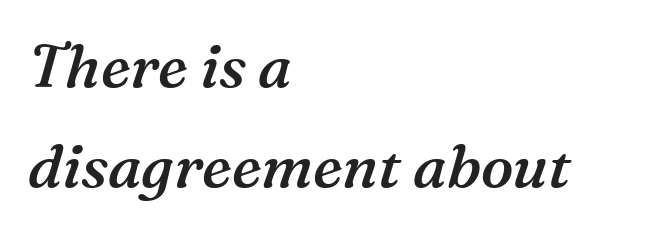
The image shows 60 px semibold serif type, italic (leaning right); set left-aligned, normal line spacing (1.67x), normal letter spacing, not underlined; medium stroke contrast and a medium x-height.
